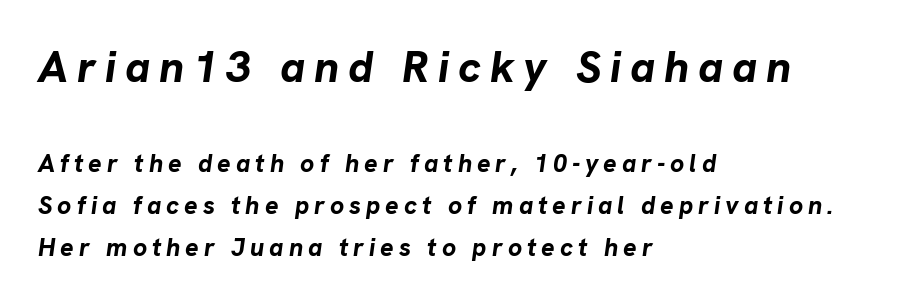
Looking at the ascenders, they clearly lean. Typesetter's note — upper block bumped up in size, lower block left smaller. The leading is moderate, giving the passage an even texture. Descender tails drop into unmarked territory.
